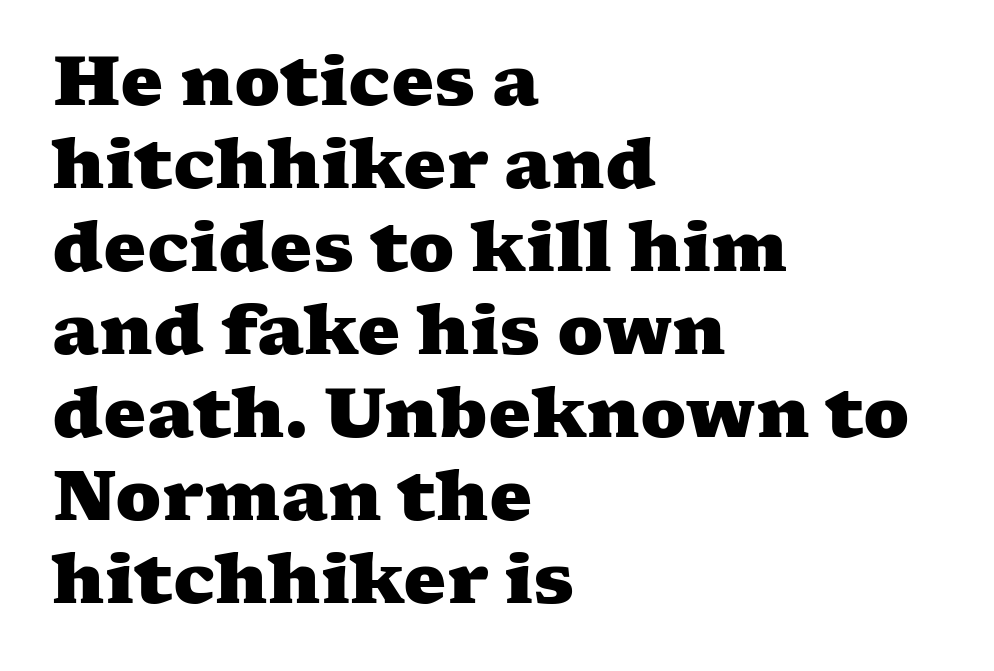
Q: Is the text bold? A: Yes.
Q: Is the typeface a serif or a sans-serif typeface? A: Serif.
Q: Is the text underlined? A: No.
Q: How is the paragraph aligned? A: Left-aligned.
Q: Is the spacing between letters normal or unusually wide? A: Normal.
Q: Width (condensed, normal, or wide)? A: Wide.
Q: Stroke contrast? A: Medium.
Q: x-height? A: Medium.
Q: Monospaced? A: No.
